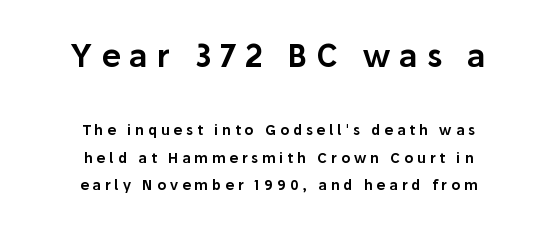
Q: Is the text italic (slanted)? A: No, it is upright.
Q: Is the typeface a serif or a sans-serif typeface? A: Sans-serif.
Q: Is the text underlined? A: No.
Q: How is the paragraph aligned? A: Centered.
Q: Is the spacing between letters normal or unusually wide? A: Unusually wide.
Q: Is the spacing between lines tight, normal or loose? A: Loose.
Q: Which block of text is set in a larger size, the first (top) or the second (bottom)? A: The first (top) one.
Q: Width (condensed, normal, or wide)? A: Normal.
Q: Stroke contrast? A: Low.
Q: x-height? A: Medium.
Q: Monospaced? A: No.
